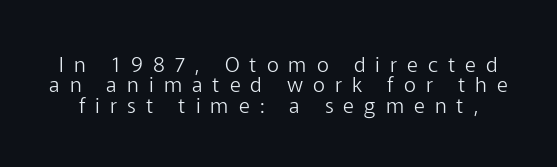
{"italic": "no", "bold": "no", "underline": "no", "line_spacing": "tight", "line_spacing_ratio": 0.97, "letter_spacing": "wide", "letter_spacing_em": 0.48, "glyph_px": 21}
